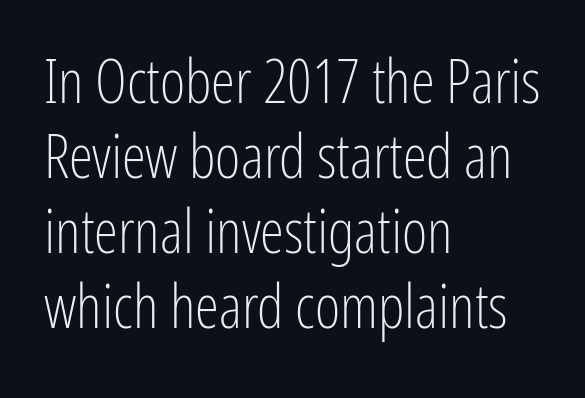
The image shows 61 px light, condensed sans-serif type, upright; set left-aligned, line spacing 1.23x, normal letter spacing, not underlined; low stroke contrast and a medium x-height.
